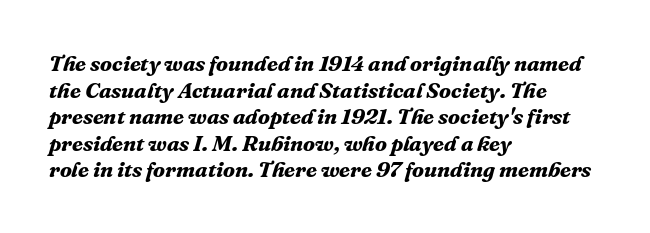
Here the glyphs are tracked normally, forming tight word shapes. The lines are quadded left. Notice how thick the strokes are: this is what a full bold looks like. Italic? Definitely — the glyphs are oblique. Bare-footed words on every line.
